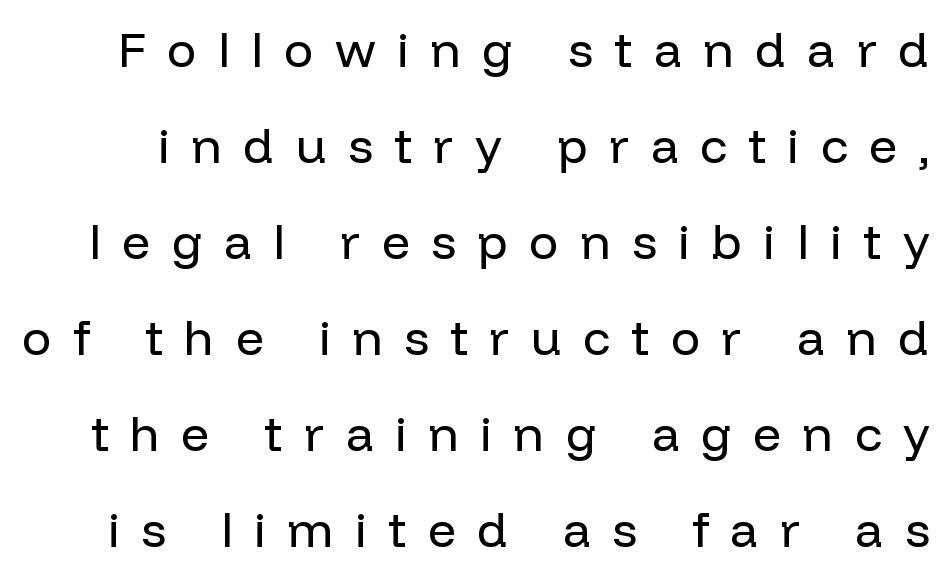
These lines were composed using upright roman letters. Note the varied advance widths — an 'i' is clearly narrower than an 'm'. What's the leading like? Stretched, with rows far apart. The rendering inserts visible extra space after every character. The space beneath each line is pristine and unruled.
